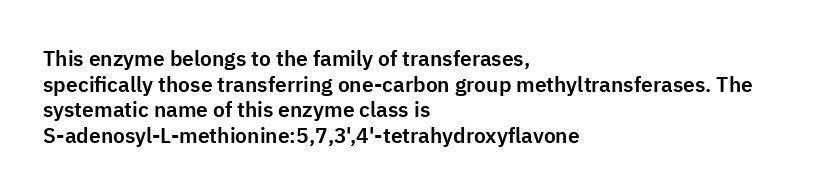
{"italic": "no", "underline": "no", "align": "left", "line_spacing_ratio": 1.22, "letter_spacing": "normal", "letter_spacing_em": 0.0, "glyph_px": 21}
